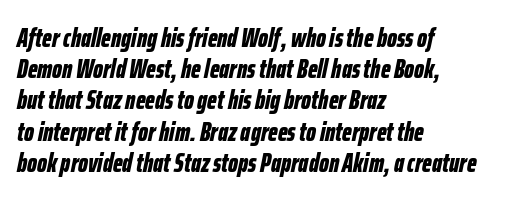
This is oblique type, the kind used for emphasis or titles. Anything drawn beneath the words? Only blank space. Tracking here is standard; glyphs follow each other at the usual distance. These lines are set flush left with a ragged right edge.
